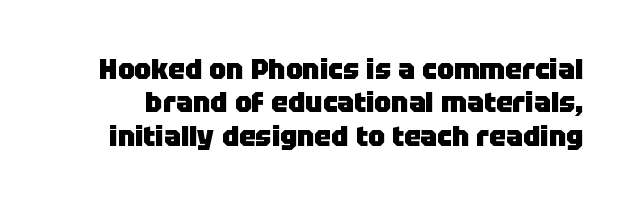
The image shows 28 px heavy sans-serif type, upright; set line spacing 1.19x, normal letter spacing, not underlined; low stroke contrast and a large x-height.
